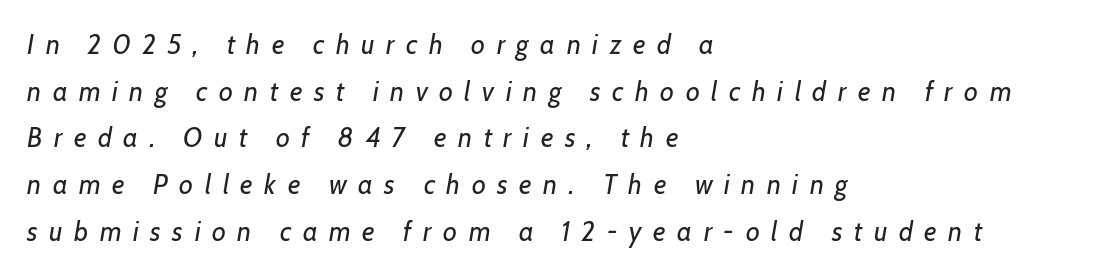
If you drew a ruler down the left edge, every line would touch it. The typesetting does not lean heavy: it is not bold. Letter spacing: wide. Would a proofreader flag this as italicized? Yes. Type without underlining.
